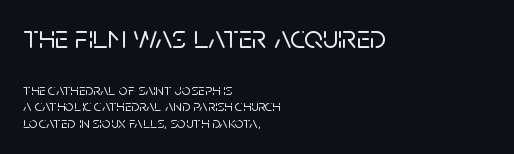
If you squint, the top block still reads clearly — it's the larger of the two. How are the letters spaced? Ordinarily, with no added tracking. Typeset ragged right — the left edge is the straight one. Bare-footed words on every line. Does the leading feel generous? Not at all — it's pinched.
